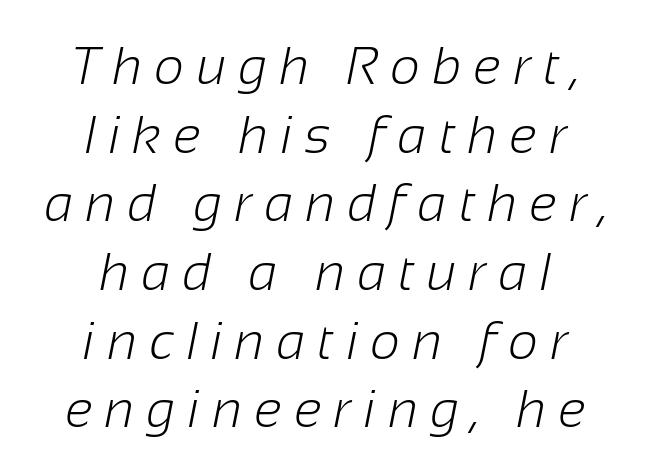
The image shows 52 px light sans-serif type; set centered, normal line spacing (1.32x), unusually wide letter spacing (+0.24 em), not underlined; low stroke contrast and a medium x-height.
